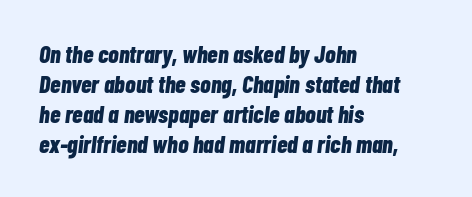
The image shows 24 px bold type, italic (leaning right); set left-aligned, normal line spacing (1.25x), normal letter spacing, not underlined.
